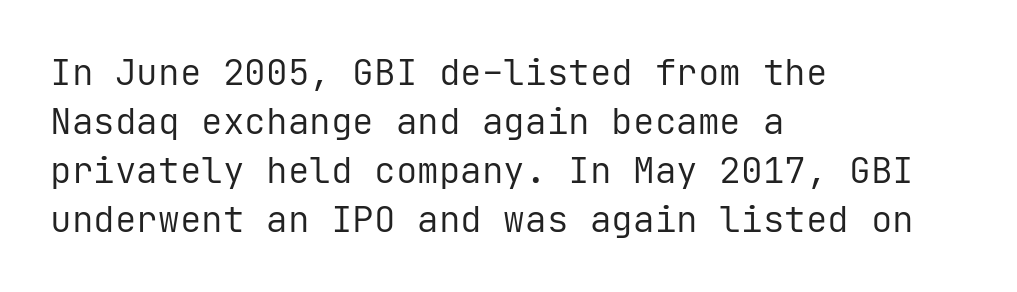
The image shows 36 px regular-weight sans-serif type, upright, monospaced; set left-aligned, normal line spacing (1.36x), normal letter spacing, not underlined; low stroke contrast and a medium x-height.
